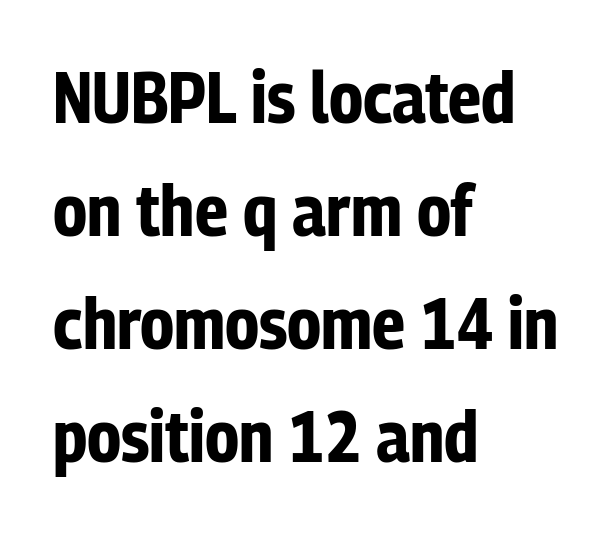
The image shows 72 px bold, condensed sans-serif type, upright; set left-aligned, normal line spacing (1.57x), normal letter spacing, not underlined; low stroke contrast and a medium x-height.
